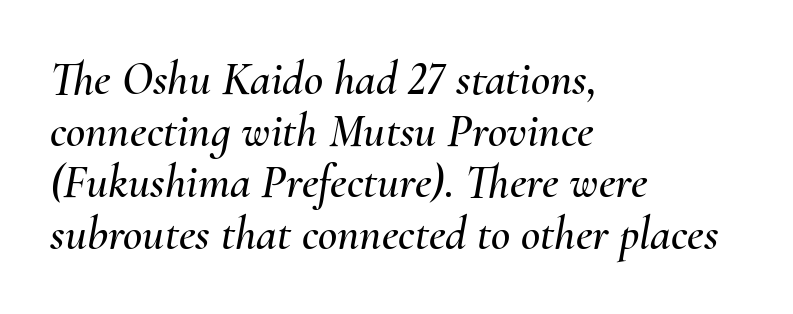
{"italic": "yes", "lean": "right", "slant_degrees": 10, "width": "normal", "stroke_contrast": "medium", "x_height": "small", "monospaced": "no", "underline": "no", "align": "left", "line_spacing": "tight", "line_spacing_ratio": 1.1, "letter_spacing": "normal", "letter_spacing_em": 0.0, "glyph_px": 47}
